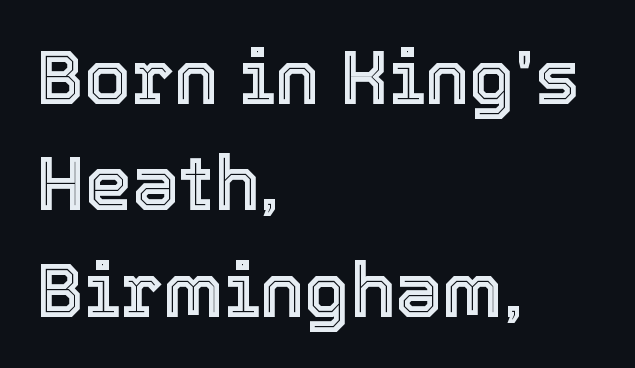
The image shows 75 px text type, upright; set left-aligned, normal line spacing (1.42x), normal letter spacing, not underlined; a medium x-height.
